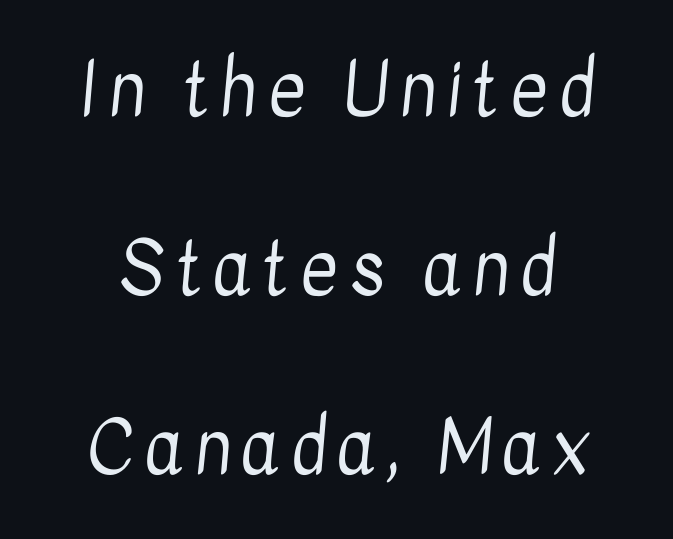
Q: Is the text bold? A: No.
Q: Is the typeface a serif or a sans-serif typeface? A: Sans-serif.
Q: Is the text underlined? A: No.
Q: How is the paragraph aligned? A: Centered.
Q: Is the spacing between lines tight, normal or loose? A: Loose.
Q: Width (condensed, normal, or wide)? A: Condensed.
Q: Stroke contrast? A: Low.
Q: x-height? A: Medium.
Q: Monospaced? A: No.
